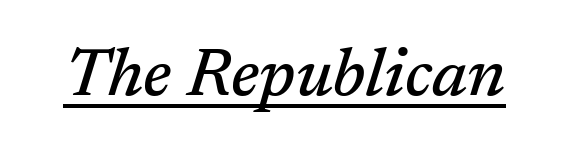
{"serif": "yes", "italic": "yes", "lean": "right", "slant_degrees": 17, "width": "normal", "stroke_contrast": "medium", "x_height": "medium", "monospaced": "no", "underline": "yes", "letter_spacing": "normal", "letter_spacing_em": 0.0, "glyph_px": 68}
